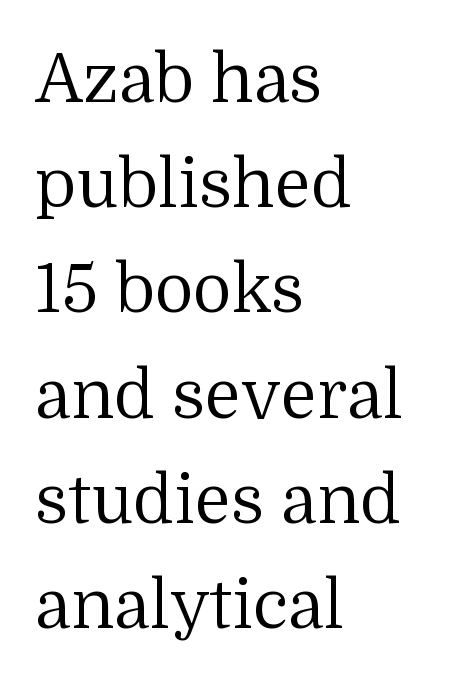
Q: Is the text bold? A: No.
Q: Is the text italic (slanted)? A: No, it is upright.
Q: Is the typeface a serif or a sans-serif typeface? A: Serif.
Q: Is the text underlined? A: No.
Q: How is the paragraph aligned? A: Left-aligned.
Q: Is the spacing between letters normal or unusually wide? A: Normal.
Q: Is the spacing between lines tight, normal or loose? A: Normal.
Q: Width (condensed, normal, or wide)? A: Normal.
Q: Stroke contrast? A: Medium.
Q: x-height? A: Medium.
Q: Monospaced? A: No.
